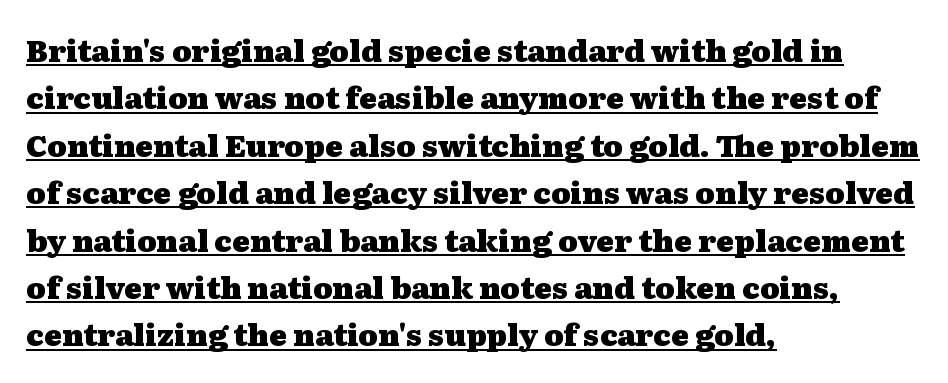
Q: Is the text bold? A: Yes.
Q: Is the text italic (slanted)? A: No, it is upright.
Q: Is the typeface a serif or a sans-serif typeface? A: Serif.
Q: Is the text underlined? A: Yes.
Q: How is the paragraph aligned? A: Left-aligned.
Q: Is the spacing between letters normal or unusually wide? A: Normal.
Q: Is the spacing between lines tight, normal or loose? A: Normal.
Q: Width (condensed, normal, or wide)? A: Wide.
Q: Stroke contrast? A: Medium.
Q: x-height? A: Medium.
Q: Monospaced? A: No.
